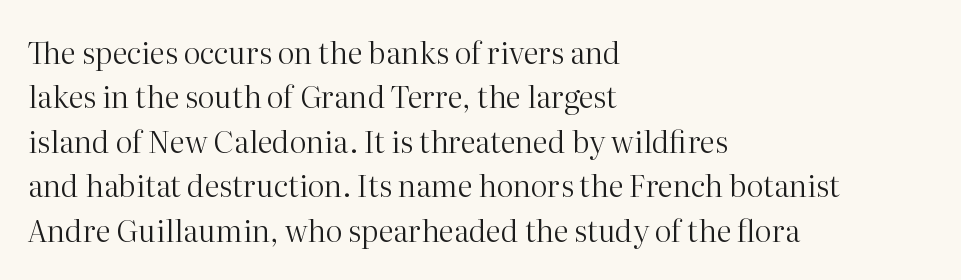
Q: Is the text bold? A: No.
Q: Is the text italic (slanted)? A: No, it is upright.
Q: Is the typeface a serif or a sans-serif typeface? A: Serif.
Q: Is the text underlined? A: No.
Q: How is the paragraph aligned? A: Left-aligned.
Q: Is the spacing between letters normal or unusually wide? A: Normal.
Q: Is the spacing between lines tight, normal or loose? A: Normal.
Q: Width (condensed, normal, or wide)? A: Normal.
Q: Stroke contrast? A: High.
Q: x-height? A: Medium.
Q: Monospaced? A: No.
